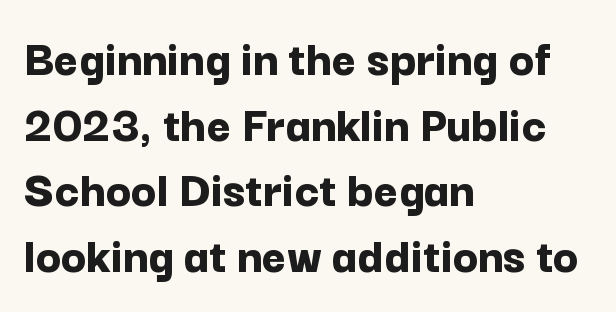
The image shows 52 px bold sans-serif type, upright; set left-aligned, normal line spacing (1.26x), normal letter spacing, not underlined; low stroke contrast and a medium x-height.
